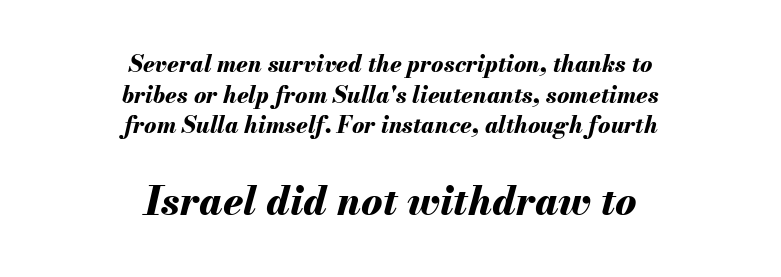
{"italic": "yes", "lean": "right", "slant_degrees": 13, "bold": "yes", "weight": "bold", "width": "normal", "stroke_contrast": "medium", "x_height": "small", "monospaced": "no", "underline": "no", "align": "center", "line_spacing": "normal", "line_spacing_ratio": 1.33, "letter_spacing": "normal", "letter_spacing_em": 0.0, "larger_block": "second", "size_ratio": 1.74, "glyph_px": 40}
